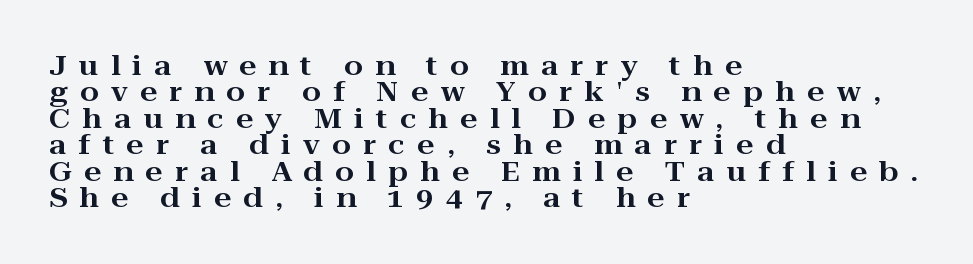
The image shows 27 px text type, upright; set left-aligned, tight line spacing (0.98x), unusually wide letter spacing (+0.46 em), not underlined.
